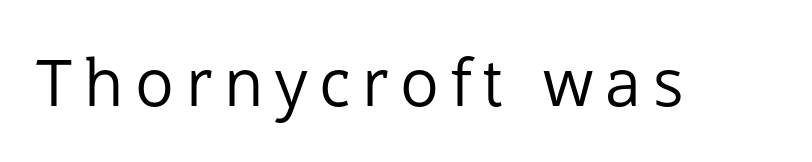
{"serif": "no", "italic": "no", "bold": "no", "weight": "regular", "width": "normal", "stroke_contrast": "low", "x_height": "medium", "monospaced": "no", "underline": "no", "glyph_px": 65}
